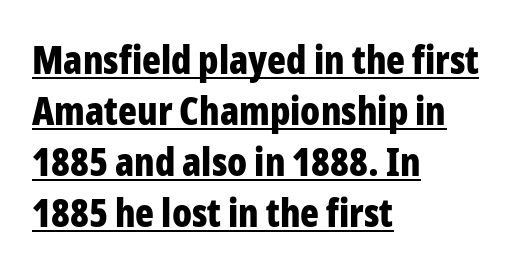
The image shows 39 px bold, condensed sans-serif type, upright; set left-aligned, normal line spacing (1.31x), normal letter spacing, underlined; low stroke contrast and a medium x-height.
